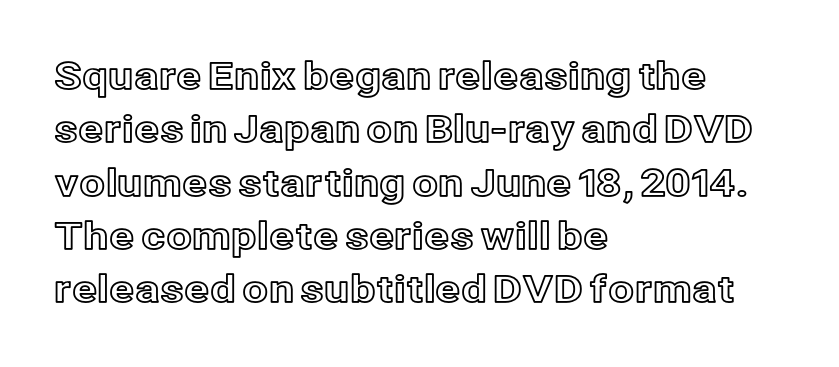
Q: Is the text italic (slanted)? A: No, it is upright.
Q: Is the text underlined? A: No.
Q: How is the paragraph aligned? A: Left-aligned.
Q: Is the spacing between letters normal or unusually wide? A: Normal.
Q: Is the spacing between lines tight, normal or loose? A: Normal.
Q: Width (condensed, normal, or wide)? A: Normal.
Q: x-height? A: Medium.
Q: Monospaced? A: No.
